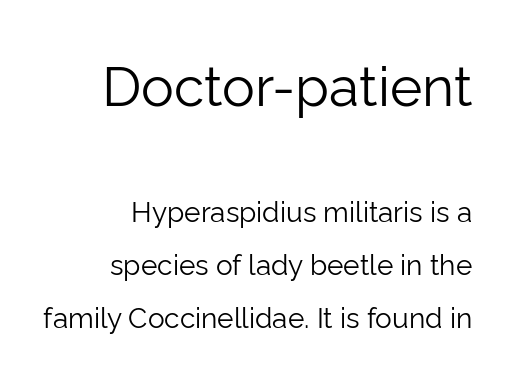
{"serif": "no", "italic": "no", "bold": "no", "weight": "light", "width": "normal", "stroke_contrast": "low", "x_height": "medium", "monospaced": "no", "underline": "no", "align": "right", "line_spacing_ratio": 1.88, "letter_spacing": "normal", "letter_spacing_em": 0.0, "larger_block": "first", "size_ratio": 1.96, "glyph_px": 55}
